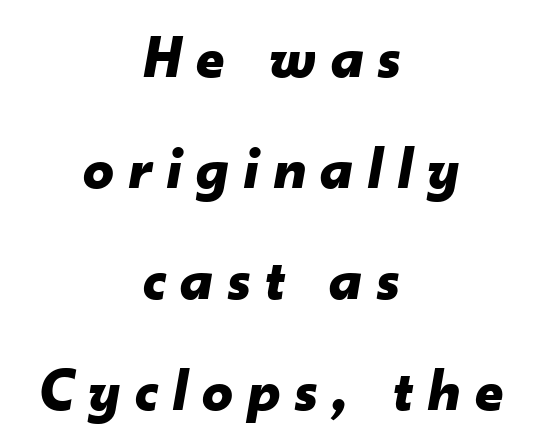
The image shows 61 px bold type, italic (leaning right); set centered, line spacing 1.82x, unusually wide letter spacing (+0.23 em), not underlined; low stroke contrast and a small x-height.
